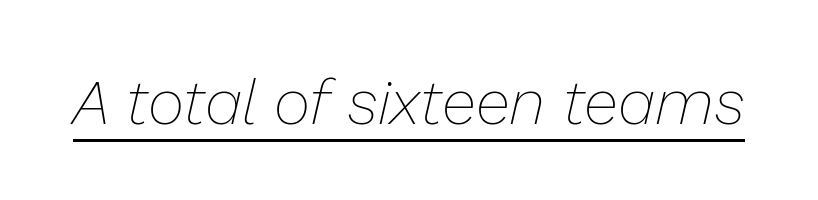
Caption: lettering with a line underneath. Notice how the stems are inclined rather than vertical — that's the hallmark of italics. You could call the tracking neutral — neither tight nor loose. The passage shown is typed in a proportional face where columns would drift. The font sits on the lighter half of the weight spectrum, regular included.
